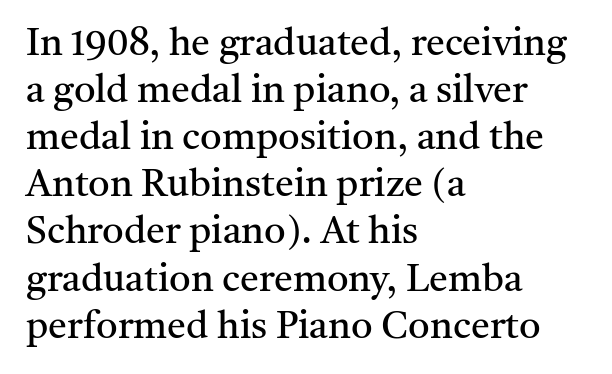
{"serif": "yes", "italic": "no", "bold": "no", "weight": "regular", "width": "normal", "stroke_contrast": "medium", "x_height": "medium", "monospaced": "no", "underline": "no", "align": "left", "line_spacing_ratio": 1.24, "letter_spacing": "normal", "letter_spacing_em": 0.0, "glyph_px": 38}
